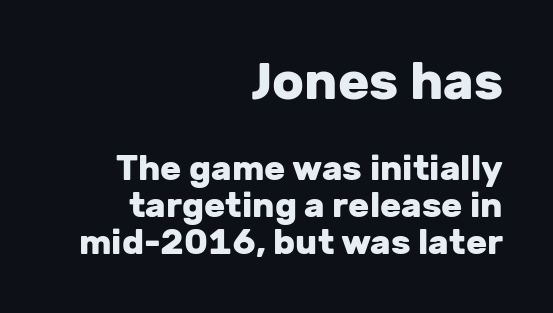
The image shows 52 px heavy sans-serif type, upright; set right-aligned, tight line spacing (1.06x), normal letter spacing, not underlined; the first (top) block is 1.49x larger; low stroke contrast and a medium x-height.
